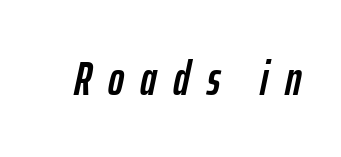
{"italic": "yes", "lean": "right", "slant_degrees": 12, "width": "condensed", "stroke_contrast": "low", "x_height": "medium", "monospaced": "no", "underline": "no", "letter_spacing": "wide", "letter_spacing_em": 0.35, "glyph_px": 48}
